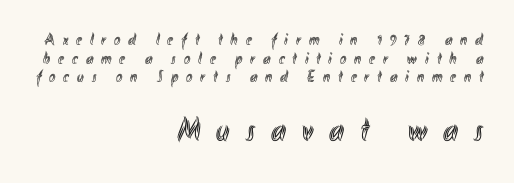
The image shows 34 px condensed type; set right-aligned, tight line spacing (1.09x), unusually wide letter spacing (+0.47 em), not underlined; the second (bottom) block is 2.0x larger; a small x-height.
